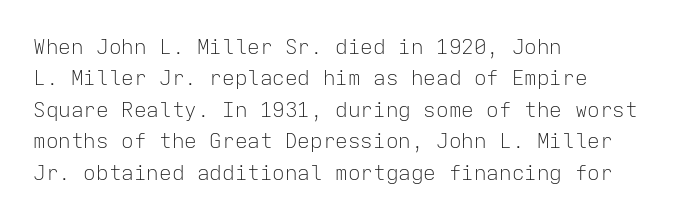
Q: Is the text bold? A: No.
Q: Is the text italic (slanted)? A: No, it is upright.
Q: Is the text underlined? A: No.
Q: How is the paragraph aligned? A: Left-aligned.
Q: Is the spacing between letters normal or unusually wide? A: Normal.
Q: Is the spacing between lines tight, normal or loose? A: Normal.
